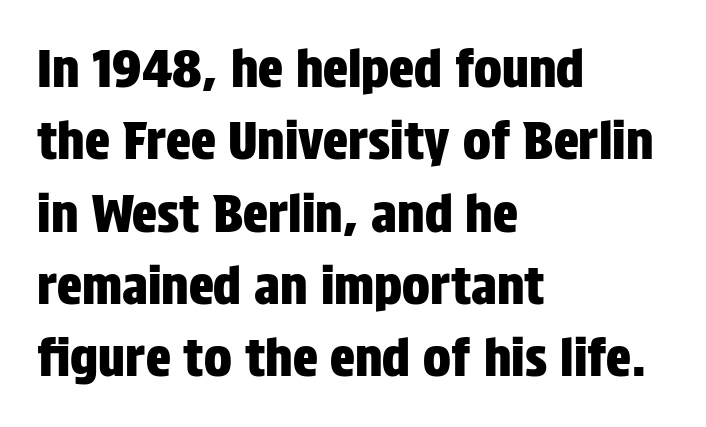
In terms of letterspacing, this is plain default setting. The baseline area is clear. Each new line begins a customary step beneath the previous one. Short and long lines alike share a common starting point at left. Upright lettering throughout. Are there feet on the stems? There aren't — it's a sans.
